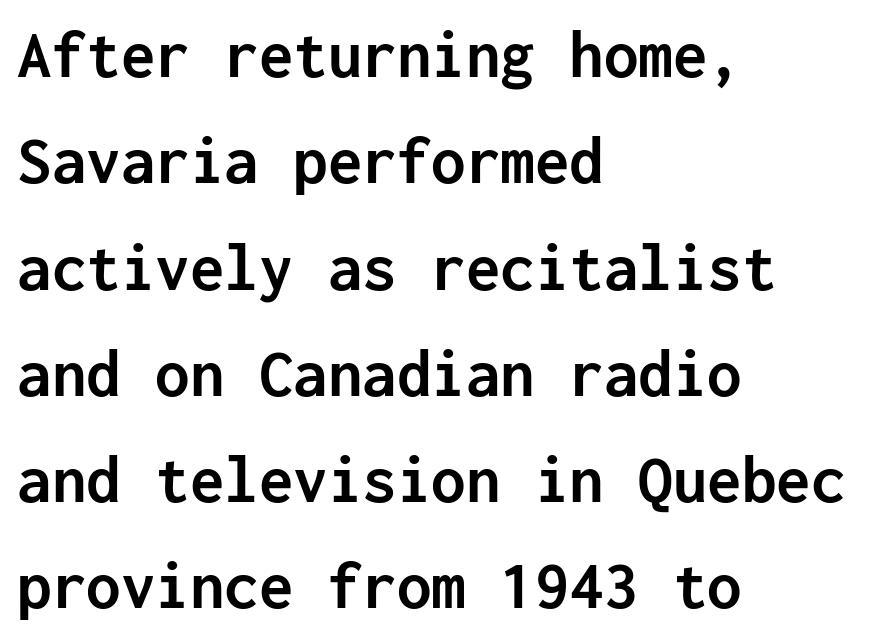
The image shows 69 px semibold sans-serif type, upright, monospaced; set left-aligned, normal line spacing (1.54x), normal letter spacing, not underlined; low stroke contrast and a medium x-height.
